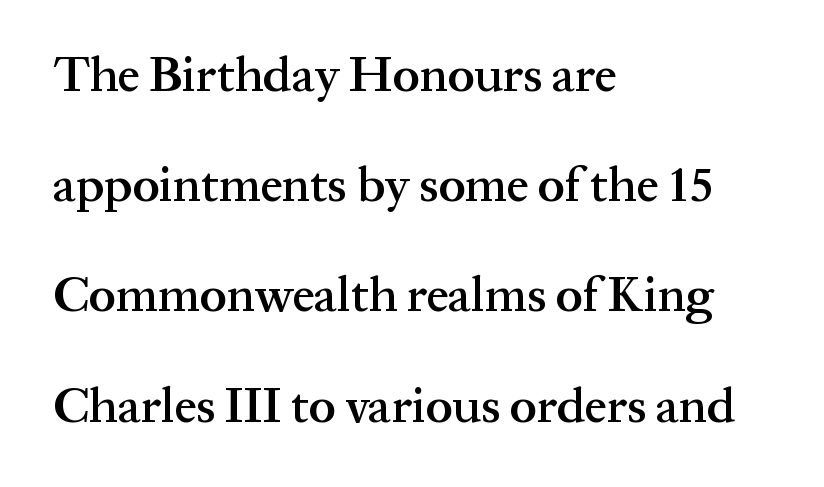
Observe the serifs anchoring each vertical stroke in this sample. Typeset ragged right — the left edge is the straight one. Look at the tracking — it's just the regular setting, nothing added. Emphasis by weight is partial: semibold.
